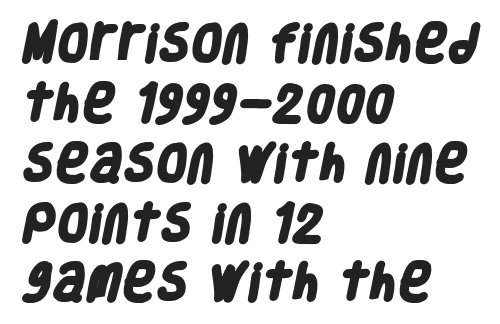
The image shows 41 px heavy, condensed sans-serif type; set left-aligned, normal line spacing (1.46x), normal letter spacing, not underlined; low stroke contrast and a large x-height.
